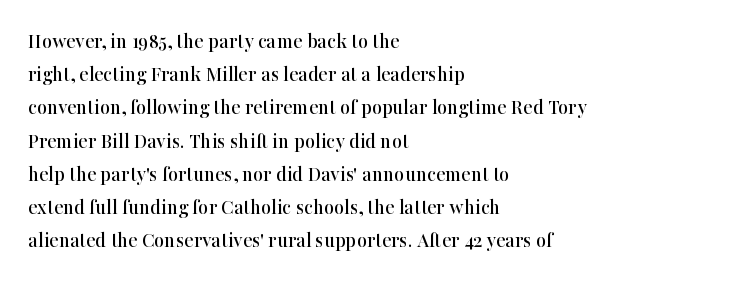
Q: Is the text italic (slanted)? A: No, it is upright.
Q: Is the text underlined? A: No.
Q: How is the paragraph aligned? A: Left-aligned.
Q: Is the spacing between letters normal or unusually wide? A: Normal.
Q: Is the spacing between lines tight, normal or loose? A: Normal.
